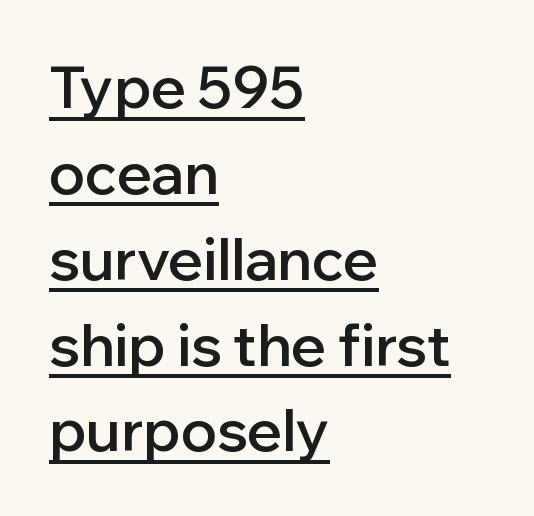
Q: Is the text bold? A: Semi-bold.
Q: Is the text italic (slanted)? A: No, it is upright.
Q: Is the typeface a serif or a sans-serif typeface? A: Sans-serif.
Q: Is the text underlined? A: Yes.
Q: How is the paragraph aligned? A: Left-aligned.
Q: Is the spacing between letters normal or unusually wide? A: Normal.
Q: Is the spacing between lines tight, normal or loose? A: Normal.
Q: Width (condensed, normal, or wide)? A: Normal.
Q: Stroke contrast? A: Low.
Q: x-height? A: Medium.
Q: Monospaced? A: No.
